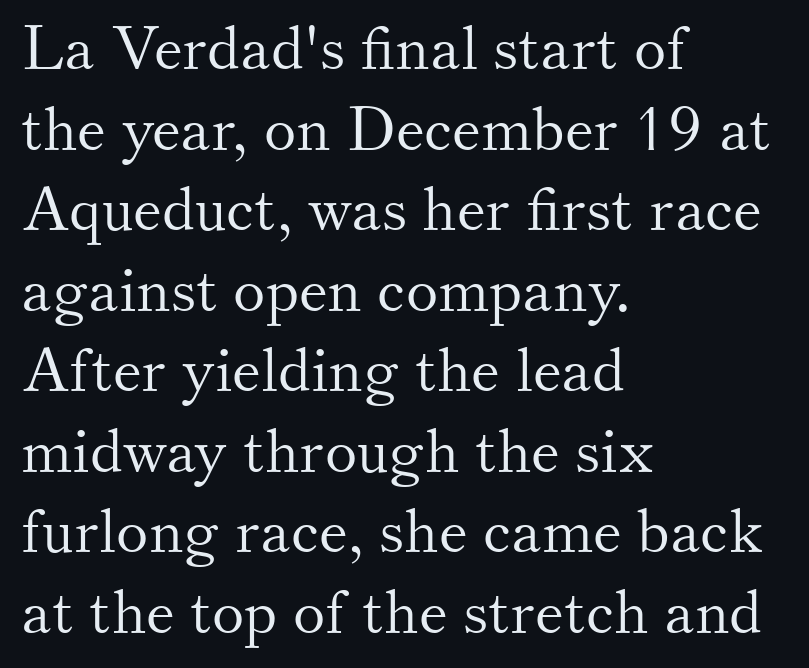
Q: Is the text bold? A: No.
Q: Is the text italic (slanted)? A: No, it is upright.
Q: Is the typeface a serif or a sans-serif typeface? A: Serif.
Q: Is the text underlined? A: No.
Q: How is the paragraph aligned? A: Left-aligned.
Q: Is the spacing between letters normal or unusually wide? A: Normal.
Q: Is the spacing between lines tight, normal or loose? A: Normal.
Q: Width (condensed, normal, or wide)? A: Normal.
Q: Stroke contrast? A: Medium.
Q: x-height? A: Small.
Q: Monospaced? A: No.
